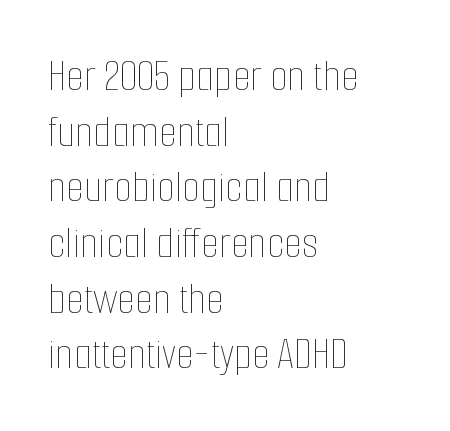
Do the characters align in a grid? No, the font is proportional. Leftover space on each line is placed entirely after the last word. A light-to-regular cut is what we see here. A roman cut, with each character standing at attention.
